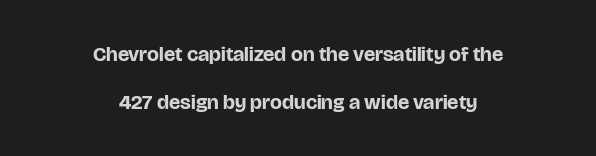
{"italic": "no", "bold": "yes", "underline": "no", "align": "center", "line_spacing": "loose", "line_spacing_ratio": 2.28, "letter_spacing": "normal", "letter_spacing_em": 0.0, "glyph_px": 21}
